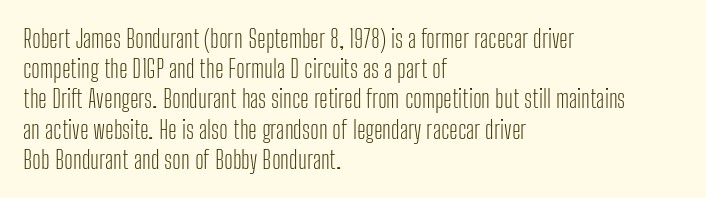
{"italic": "no", "bold": "no", "underline": "no", "align": "left", "line_spacing_ratio": 1.21, "letter_spacing": "normal", "letter_spacing_em": 0.0, "glyph_px": 25}
